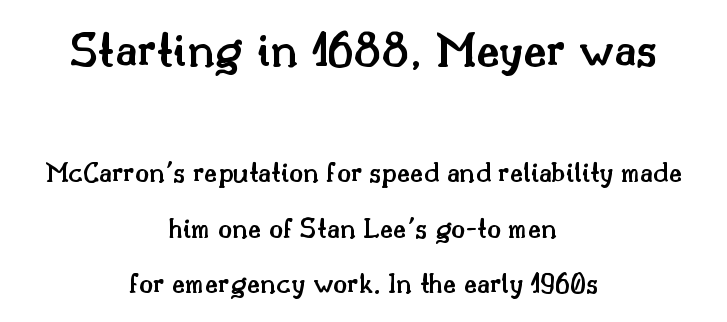
Posture: vertical. The whitespace from short lines is split evenly between both sides. The line texture is even and compact thanks to regular tracking. In terms of weight, the rendering is demibold, just under bold. Unlike a clean sans, this face finishes its strokes with serifs. Underlining? Definitely not there.
